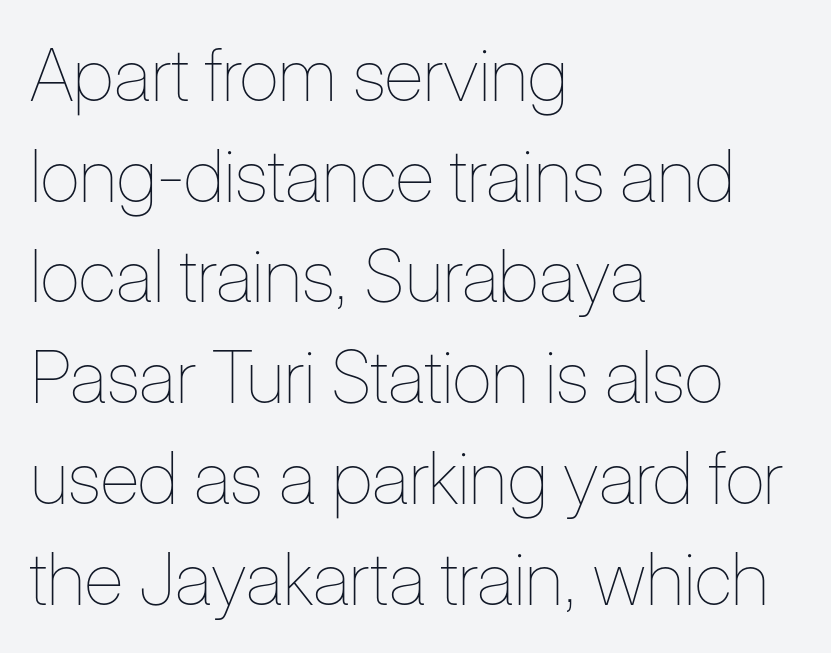
Q: Is the text bold? A: No.
Q: Is the text italic (slanted)? A: No, it is upright.
Q: Is the text underlined? A: No.
Q: How is the paragraph aligned? A: Left-aligned.
Q: Is the spacing between letters normal or unusually wide? A: Normal.
Q: Is the spacing between lines tight, normal or loose? A: Normal.
Q: Width (condensed, normal, or wide)? A: Condensed.
Q: Stroke contrast? A: Low.
Q: x-height? A: Medium.
Q: Monospaced? A: No.
